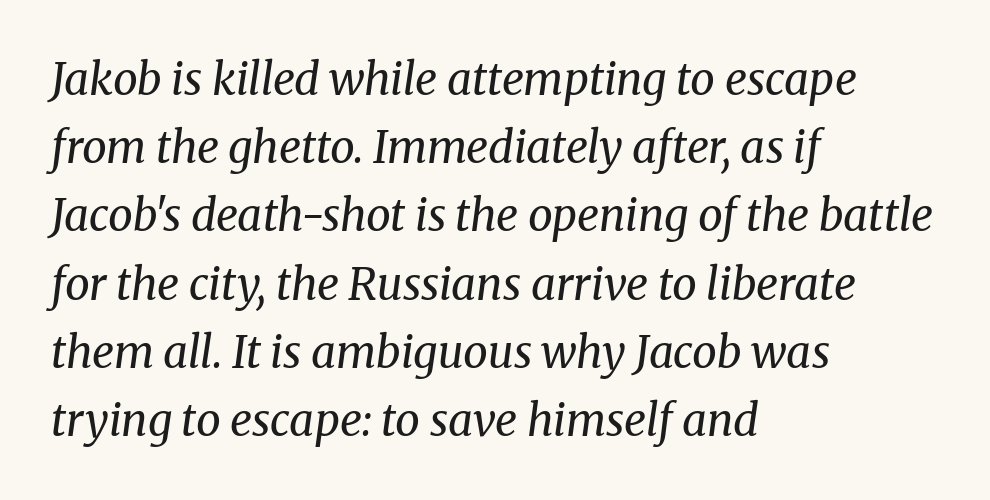
{"serif": "yes", "italic": "yes", "lean": "right", "slant_degrees": 8, "bold": "no", "weight": "regular", "width": "normal", "stroke_contrast": "medium", "x_height": "medium", "monospaced": "no", "underline": "no", "align": "left", "line_spacing": "normal", "line_spacing_ratio": 1.55, "letter_spacing": "normal", "letter_spacing_em": 0.0, "glyph_px": 44}
